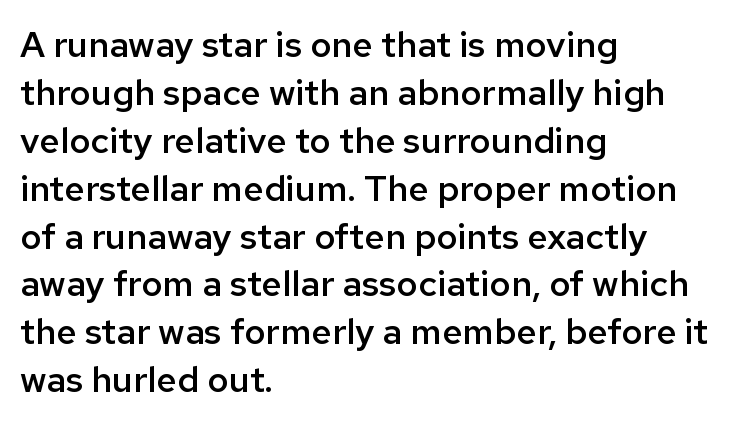
Q: Is the text bold? A: Semi-bold.
Q: Is the text italic (slanted)? A: No, it is upright.
Q: Is the typeface a serif or a sans-serif typeface? A: Sans-serif.
Q: Is the text underlined? A: No.
Q: How is the paragraph aligned? A: Left-aligned.
Q: Is the spacing between letters normal or unusually wide? A: Normal.
Q: Is the spacing between lines tight, normal or loose? A: Normal.
Q: Width (condensed, normal, or wide)? A: Normal.
Q: Stroke contrast? A: Low.
Q: x-height? A: Medium.
Q: Monospaced? A: No.
